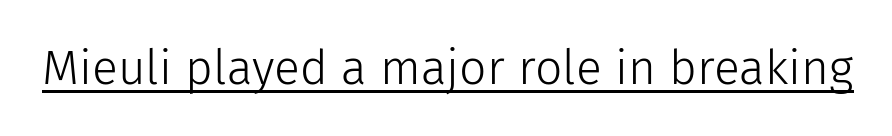
Check where the strokes stop: nothing finishes them off — pure sans. Weight: not bold — regular or lighter. You could not count columns in this text — the font is proportionally spaced. Every character sits straight up, as roman type does. A rule runs beneath these lines of type. Words appear dense and cohesive because spacing is normal.
